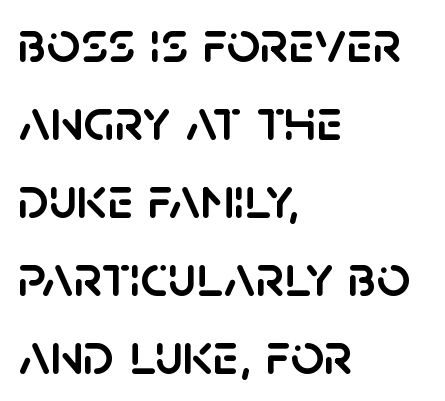
{"serif": "no", "italic": "no", "width": "normal", "stroke_contrast": "low", "x_height": "large", "monospaced": "no", "underline": "no", "align": "left", "line_spacing": "normal", "line_spacing_ratio": 1.32, "letter_spacing": "normal", "letter_spacing_em": 0.0, "glyph_px": 59}
